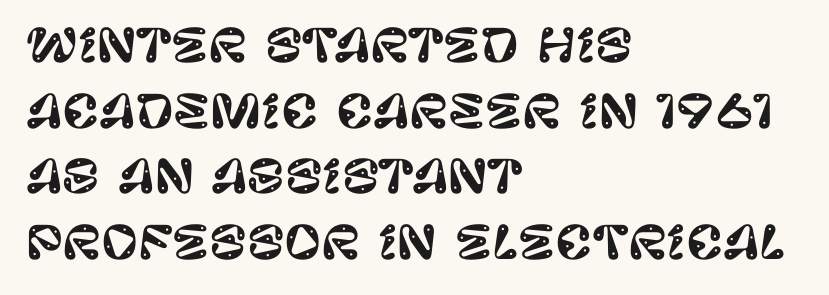
The image shows 45 px sans-serif type; set left-aligned, normal line spacing (1.46x), normal letter spacing, not underlined; low stroke contrast and a large x-height.
